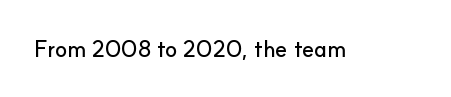
{"italic": "no", "underline": "no", "letter_spacing": "normal", "letter_spacing_em": 0.0, "glyph_px": 23}
